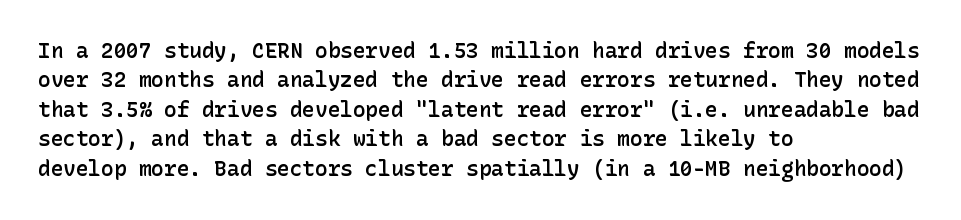
Q: Is the text bold? A: Semi-bold.
Q: Is the text italic (slanted)? A: No, it is upright.
Q: Is the text underlined? A: No.
Q: How is the paragraph aligned? A: Left-aligned.
Q: Is the spacing between letters normal or unusually wide? A: Normal.
Q: Is the spacing between lines tight, normal or loose? A: Normal.
